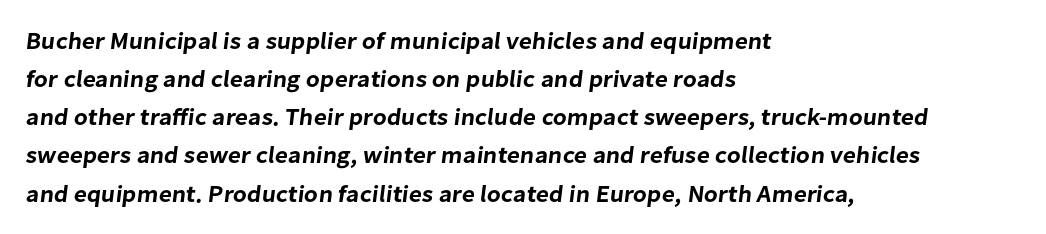
{"underline": "no", "align": "left", "line_spacing": "normal", "line_spacing_ratio": 1.59, "letter_spacing": "normal", "letter_spacing_em": 0.0, "glyph_px": 24}
